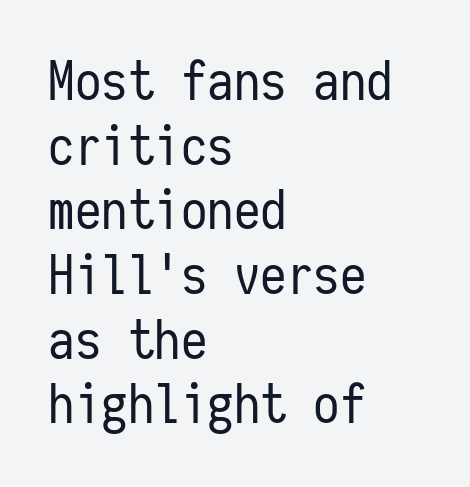
The image shows 53 px regular-weight, condensed sans-serif type, upright, monospaced; set left-aligned, line spacing 1.22x, normal letter spacing, not underlined; low stroke contrast and a medium x-height.
